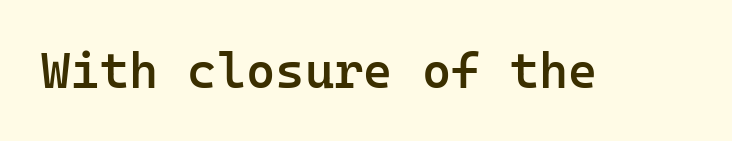
{"serif": "no", "italic": "no", "bold": "semi", "weight": "semibold", "width": "normal", "stroke_contrast": "low", "x_height": "medium", "monospaced": "yes", "underline": "no", "letter_spacing": "normal", "letter_spacing_em": 0.0, "glyph_px": 50}
